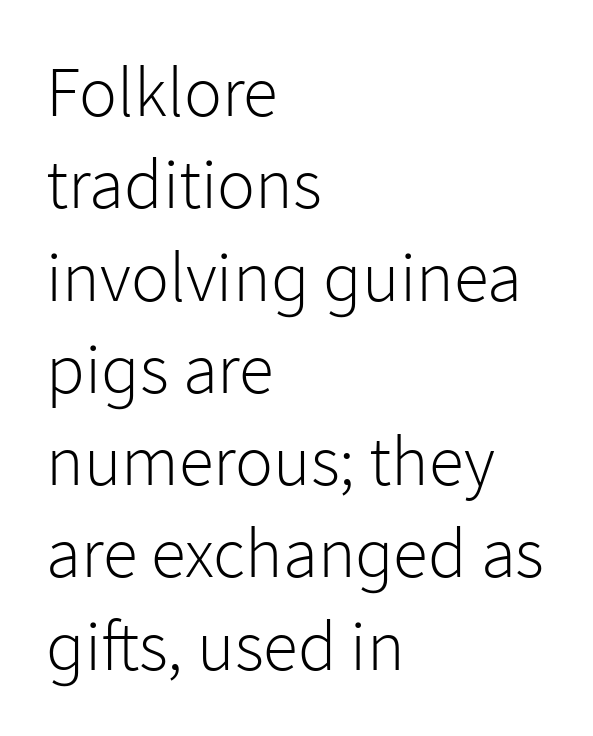
The space directly below the letters is spotless. The axis of the letterforms is exactly vertical. The lines sit at an ordinary, default distance from one another. The text block is weighted toward the left margin, trailing off unevenly rightward. The typeface has the unassuming heft of standard copy or less.
